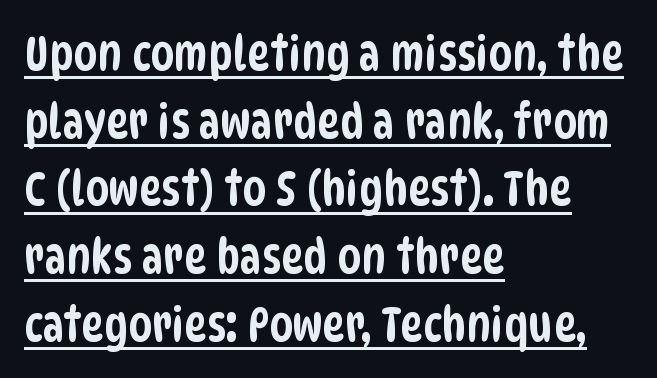
The image shows 48 px condensed sans-serif type; set left-aligned, normal line spacing (1.41x), normal letter spacing, underlined; low stroke contrast and a large x-height.
